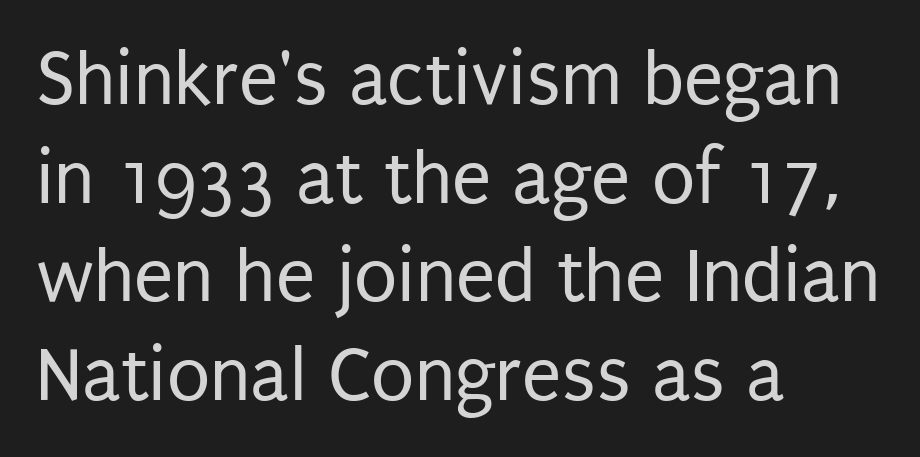
These lines are composed in type without serifs. The area under the type is left untouched. One-word summary of the alignment: left. Line spacing here is normal.
